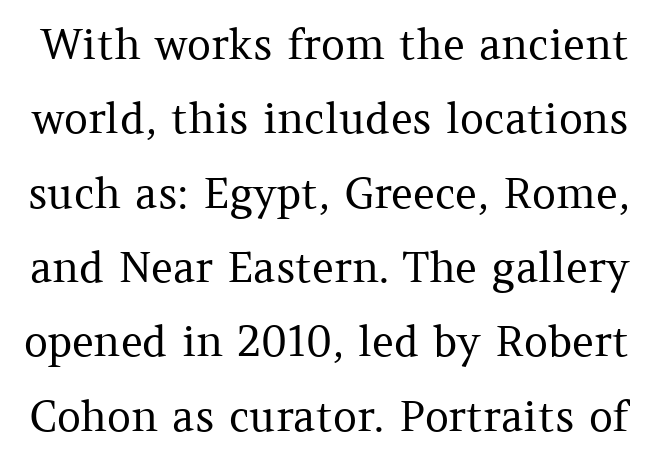
The image shows 42 px regular-weight serif type, upright; set line spacing 1.77x, normal letter spacing, not underlined; medium stroke contrast and a medium x-height.
